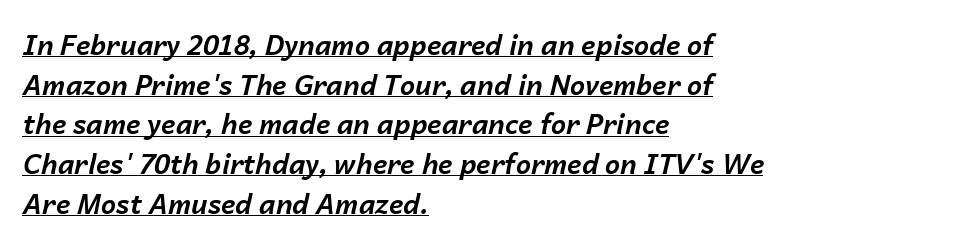
Evenly set lines give the paragraph a standard silhouette. Compared with ordinary roman type, these characters are visibly tilted. Set as a true bold cut, around the 700 mark. Tracking value appears to be zero — textbook default spacing.
